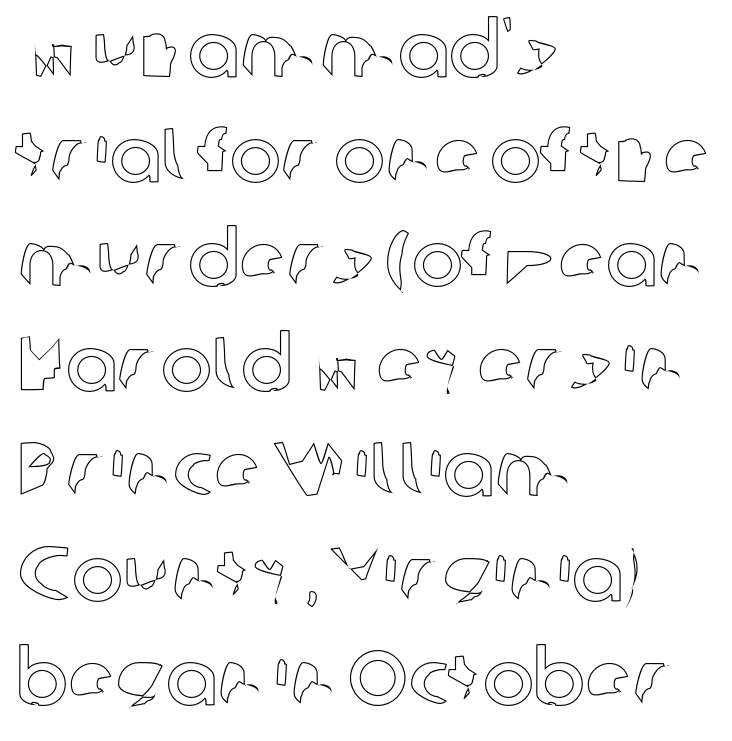
The image shows 77 px text type, upright; set left-aligned, normal line spacing (1.36x), normal letter spacing, not underlined; a medium x-height.
